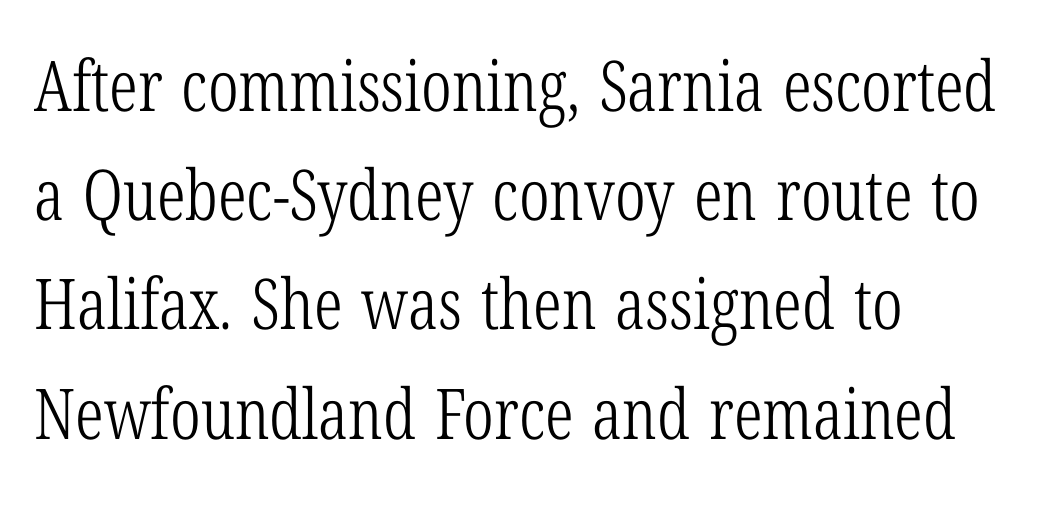
{"serif": "yes", "italic": "no", "bold": "no", "weight": "light", "width": "condensed", "stroke_contrast": "low", "x_height": "medium", "monospaced": "no", "underline": "no", "align": "left", "line_spacing": "normal", "line_spacing_ratio": 1.56, "letter_spacing": "normal", "letter_spacing_em": 0.0, "glyph_px": 70}
